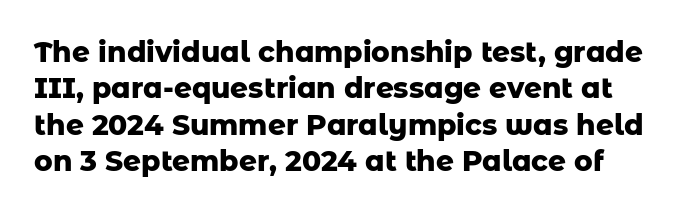
{"serif": "no", "italic": "no", "bold": "yes", "weight": "heavy", "width": "normal", "stroke_contrast": "low", "x_height": "medium", "monospaced": "no", "underline": "no", "line_spacing": "normal", "line_spacing_ratio": 1.3, "letter_spacing": "normal", "letter_spacing_em": 0.0, "glyph_px": 28}
